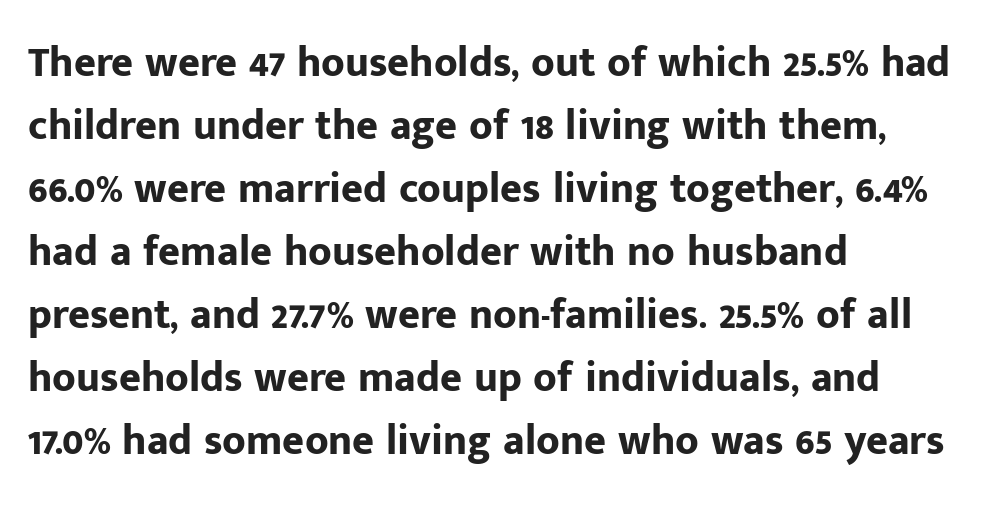
The image shows 42 px bold sans-serif type, upright; set left-aligned, normal line spacing (1.5x), normal letter spacing, not underlined; low stroke contrast and a medium x-height.
